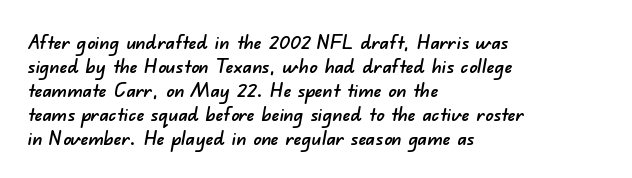
Has an underline been added? It has not. The compositor pushed each line to the left boundary. No extra tracking has been applied to these lines.
